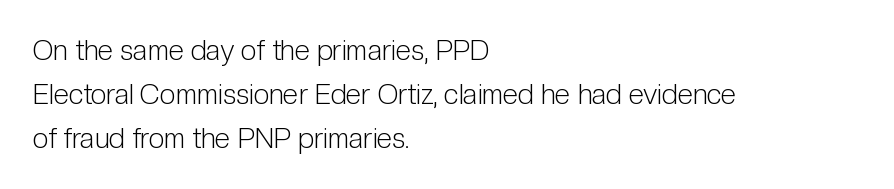
The image shows 28 px light, condensed sans-serif type, upright; set left-aligned, normal line spacing (1.58x), normal letter spacing, not underlined; low stroke contrast and a medium x-height.
